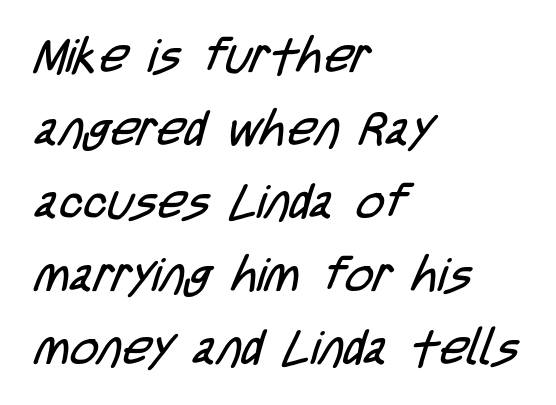
The image shows 48 px regular-weight, condensed sans-serif type; set left-aligned, normal line spacing (1.52x), normal letter spacing, not underlined; low stroke contrast and a large x-height.
